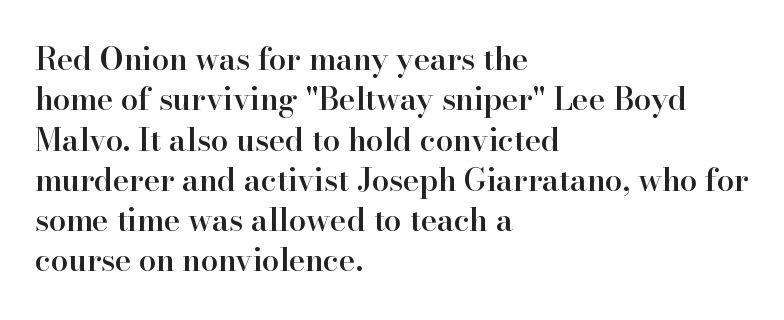
The image shows 31 px semibold serif type, upright; set left-aligned, normal line spacing (1.3x), normal letter spacing, not underlined; high stroke contrast and a small x-height.
